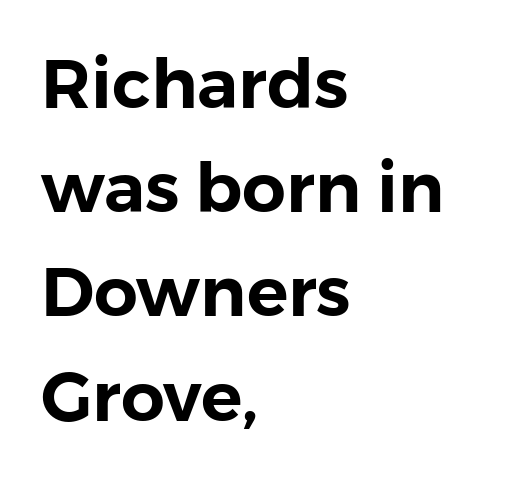
The image shows 69 px sans-serif type, upright; set left-aligned, normal line spacing (1.51x), normal letter spacing, not underlined; a medium x-height.
